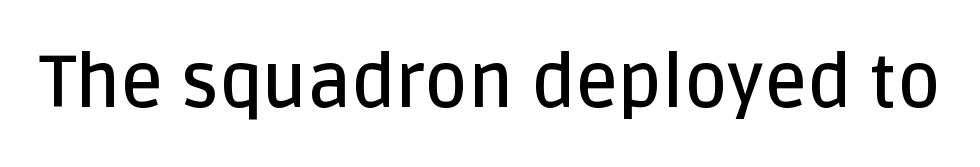
The image shows 74 px semibold sans-serif type, upright; set normal letter spacing, not underlined; low stroke contrast and a large x-height.
